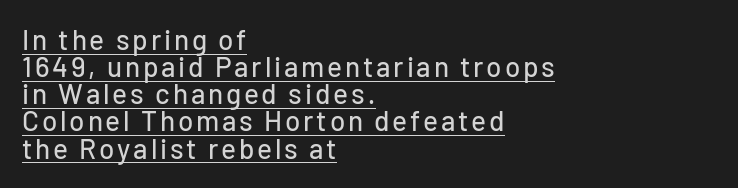
The paragraph has a hard left edge and a soft right edge. In terms of letterform style, serifs are entirely absent. The words here are underlined. The space between consecutive lines is stingy. The rendering uses natural spacing where letterforms have individual widths.
